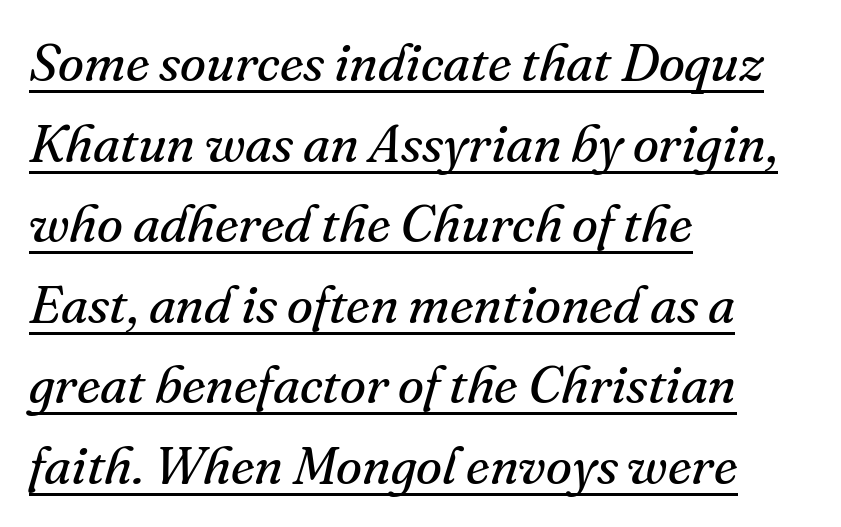
Look at the tracking — it's just the regular setting, nothing added. Characters are canted at an angle relative to the baseline's perpendicular. This rendering employs a face with finishing strokes, i.e., a serif. The sample's only ornament is a line tracing under the words. Do the characters align in a grid? No, the font is proportional. Caption: multi-line text, flush left, ragged right.
